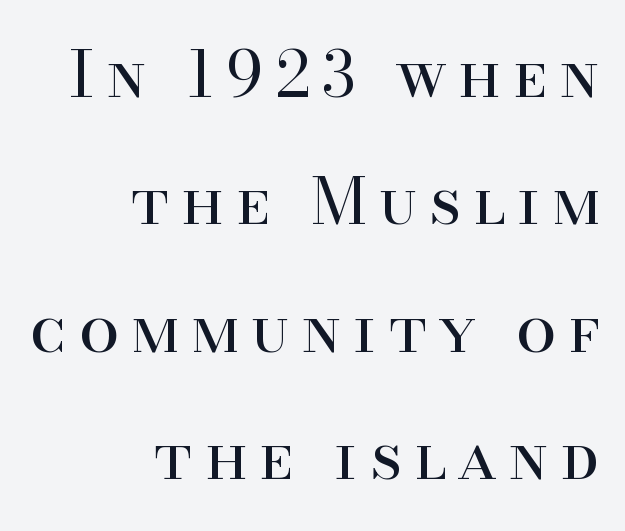
Q: Is the text bold? A: No.
Q: Is the text italic (slanted)? A: No, it is upright.
Q: Is the typeface a serif or a sans-serif typeface? A: Serif.
Q: Is the text underlined? A: No.
Q: How is the paragraph aligned? A: Right-aligned.
Q: Is the spacing between lines tight, normal or loose? A: Loose.
Q: Width (condensed, normal, or wide)? A: Normal.
Q: Stroke contrast? A: High.
Q: x-height? A: Small.
Q: Monospaced? A: No.
